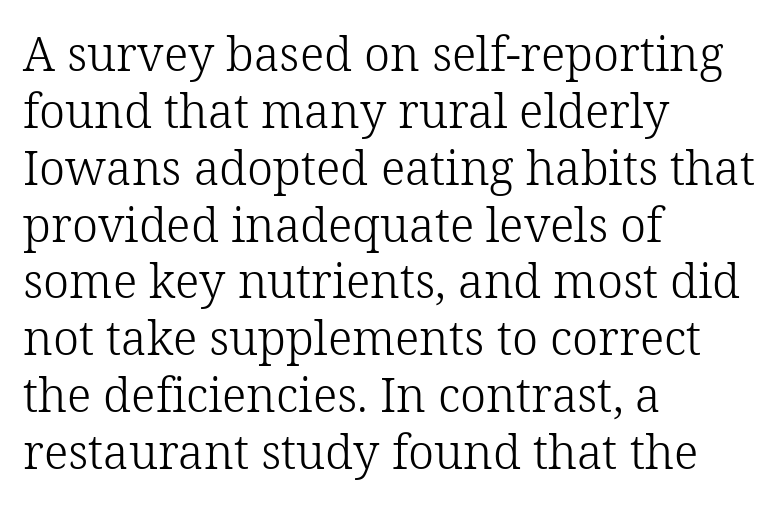
Q: Is the text bold? A: No.
Q: Is the text italic (slanted)? A: No, it is upright.
Q: Is the typeface a serif or a sans-serif typeface? A: Serif.
Q: Is the text underlined? A: No.
Q: How is the paragraph aligned? A: Left-aligned.
Q: Is the spacing between letters normal or unusually wide? A: Normal.
Q: Width (condensed, normal, or wide)? A: Normal.
Q: Stroke contrast? A: Low.
Q: x-height? A: Medium.
Q: Monospaced? A: No.
